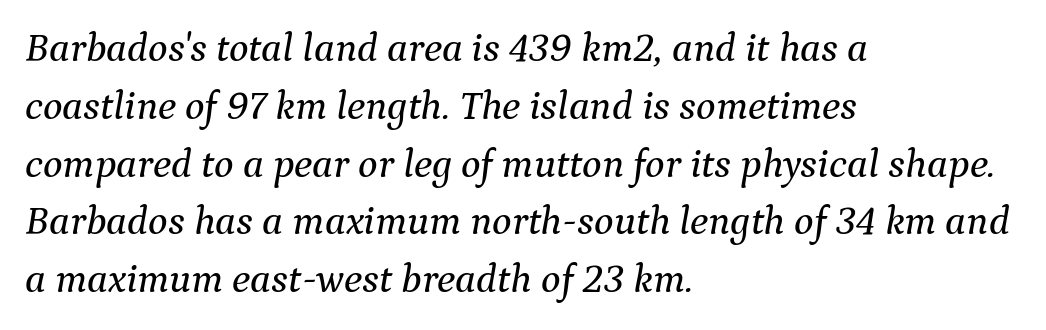
The image shows 41 px serif type, italic (leaning right); set left-aligned, normal line spacing (1.41x), normal letter spacing, not underlined; medium stroke contrast and a medium x-height.
